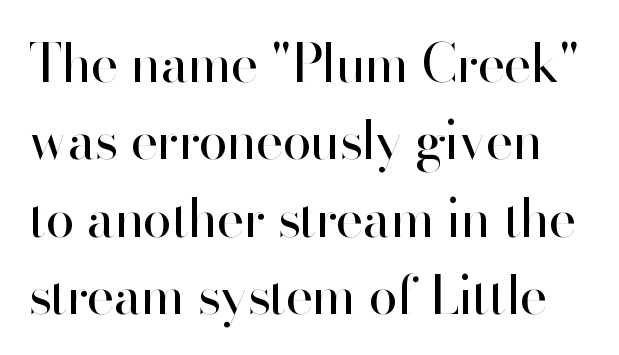
{"serif": "no", "italic": "no", "bold": "no", "weight": "regular", "width": "normal", "stroke_contrast": "high", "x_height": "small", "monospaced": "no", "underline": "no", "line_spacing": "normal", "line_spacing_ratio": 1.46, "letter_spacing": "normal", "letter_spacing_em": 0.0, "glyph_px": 53}
